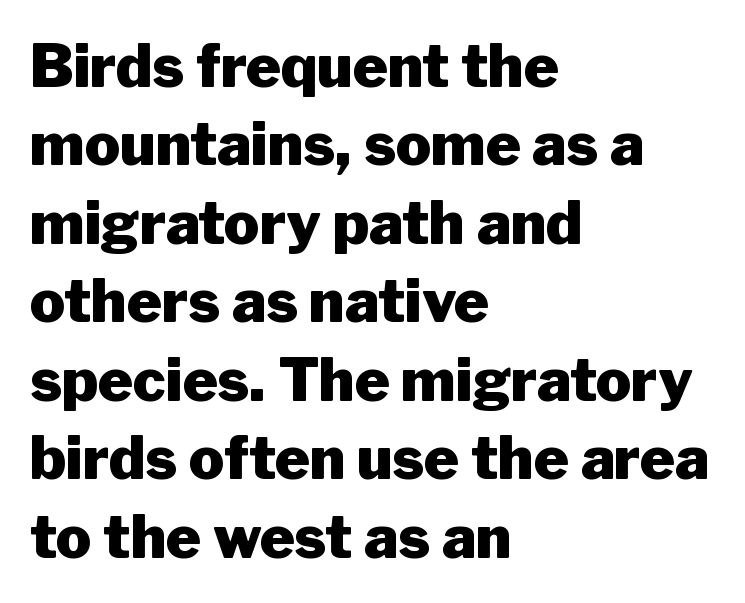
{"serif": "no", "italic": "no", "bold": "yes", "weight": "heavy", "width": "normal", "stroke_contrast": "low", "x_height": "medium", "monospaced": "no", "underline": "no", "align": "left", "line_spacing": "normal", "line_spacing_ratio": 1.33, "letter_spacing": "normal", "letter_spacing_em": 0.0, "glyph_px": 59}
